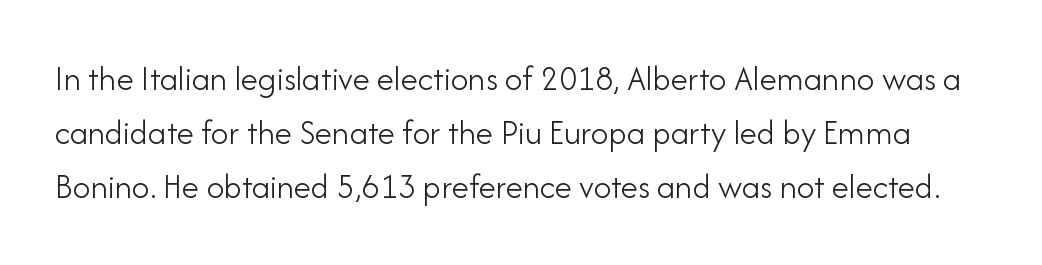
The image shows 35 px light sans-serif type, upright; set normal line spacing (1.54x), normal letter spacing, not underlined; low stroke contrast and a small x-height.
